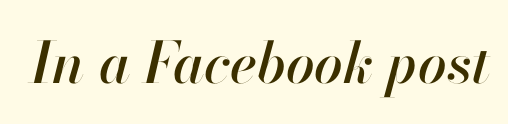
Notice how the stems are inclined rather than vertical — that's the hallmark of italics. Bare-footed words on every line. The letters sit at their default tracking, neither squeezed nor spread. Do the characters align in a grid? No, the font is proportional.
